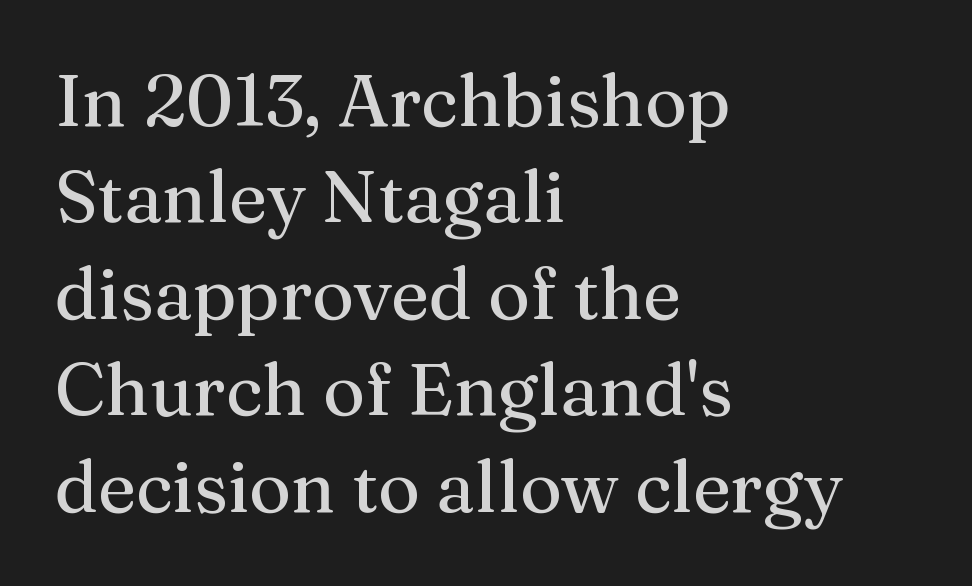
The image shows 72 px serif type, upright; set left-aligned, normal line spacing (1.34x), normal letter spacing, not underlined; medium stroke contrast and a medium x-height.
